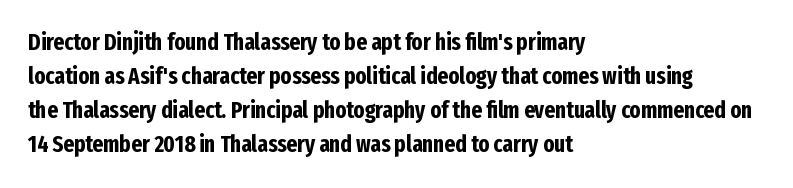
Q: Is the text bold? A: Yes.
Q: Is the text italic (slanted)? A: No, it is upright.
Q: Is the text underlined? A: No.
Q: How is the paragraph aligned? A: Left-aligned.
Q: Is the spacing between letters normal or unusually wide? A: Normal.
Q: Is the spacing between lines tight, normal or loose? A: Normal.
